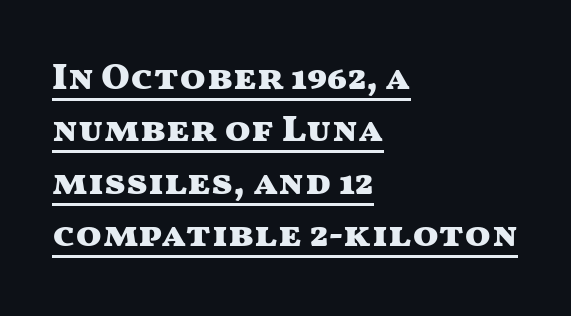
Is the type bold? Yes — the strokes are clearly thick and heavy. The rendering anchors every line to the left-hand side. Rows of type keep a routine distance in the vertical direction. Here the designer chose a conventional face with non-uniform glyph widths.
